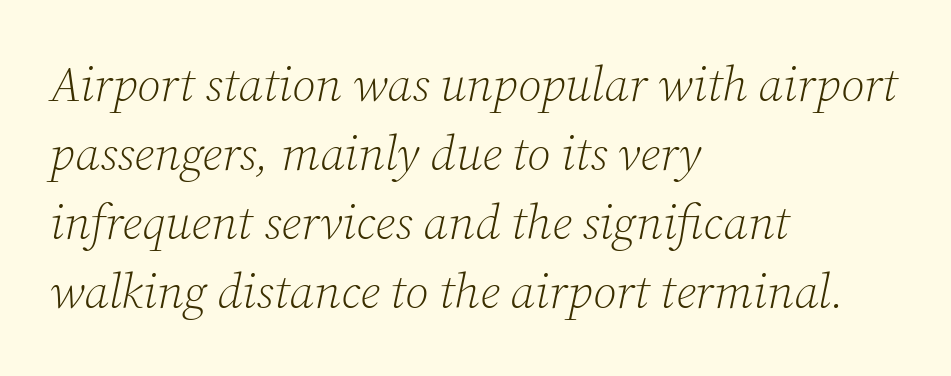
Q: Is the text bold? A: No.
Q: Is the text italic (slanted)? A: Yes, it leans right by about 12 degrees.
Q: Is the typeface a serif or a sans-serif typeface? A: Serif.
Q: Is the text underlined? A: No.
Q: How is the paragraph aligned? A: Left-aligned.
Q: Is the spacing between letters normal or unusually wide? A: Normal.
Q: Is the spacing between lines tight, normal or loose? A: Normal.
Q: Width (condensed, normal, or wide)? A: Normal.
Q: Stroke contrast? A: Low.
Q: x-height? A: Medium.
Q: Monospaced? A: No.
